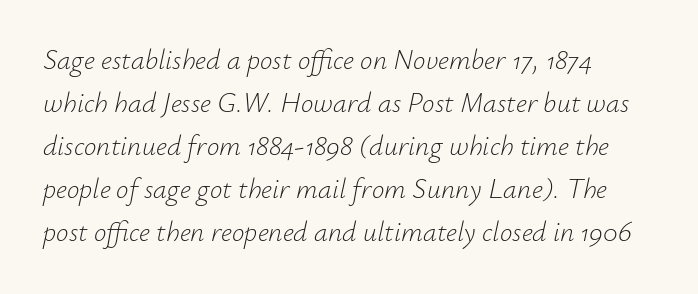
Q: Is the text bold? A: No.
Q: Is the text italic (slanted)? A: Yes, it leans right by about 12 degrees.
Q: Is the text underlined? A: No.
Q: How is the paragraph aligned? A: Left-aligned.
Q: Is the spacing between letters normal or unusually wide? A: Normal.
Q: Is the spacing between lines tight, normal or loose? A: Normal.
Q: Width (condensed, normal, or wide)? A: Normal.
Q: Stroke contrast? A: Low.
Q: x-height? A: Small.
Q: Monospaced? A: No.
